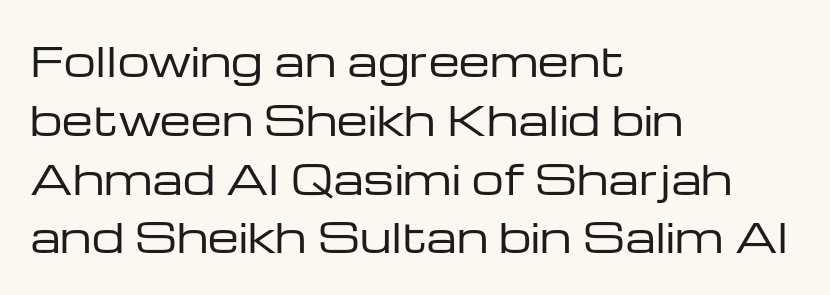
Q: Is the text bold? A: No.
Q: Is the text italic (slanted)? A: No, it is upright.
Q: Is the typeface a serif or a sans-serif typeface? A: Sans-serif.
Q: Is the text underlined? A: No.
Q: How is the paragraph aligned? A: Left-aligned.
Q: Is the spacing between letters normal or unusually wide? A: Normal.
Q: Is the spacing between lines tight, normal or loose? A: Normal.
Q: Width (condensed, normal, or wide)? A: Wide.
Q: Stroke contrast? A: Low.
Q: x-height? A: Medium.
Q: Monospaced? A: No.
